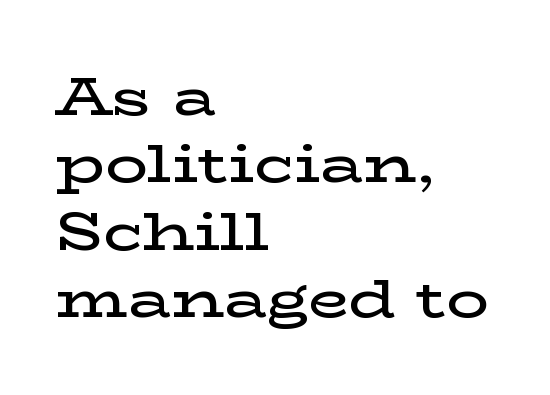
{"serif": "yes", "italic": "no", "bold": "semi", "weight": "semibold", "width": "wide", "stroke_contrast": "low", "x_height": "medium", "monospaced": "no", "underline": "no", "align": "left", "line_spacing": "normal", "line_spacing_ratio": 1.27, "letter_spacing": "normal", "letter_spacing_em": 0.0, "glyph_px": 53}
